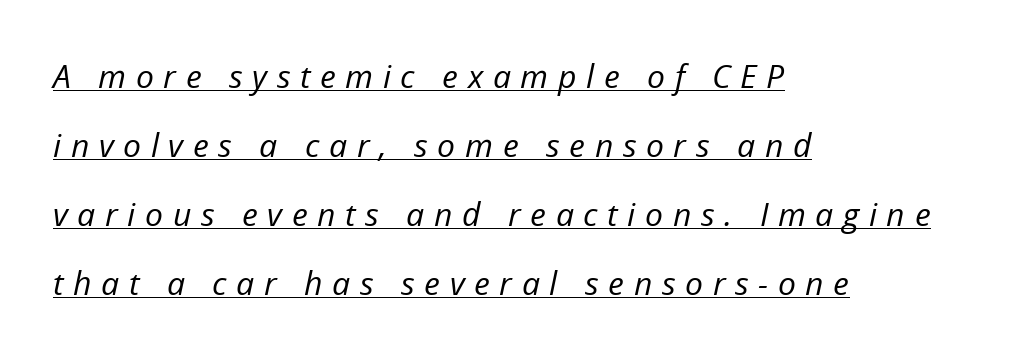
The image shows 32 px regular-weight type, italic (leaning right); set left-aligned, loose line spacing (2.16x), unusually wide letter spacing (+0.3 em), underlined; low stroke contrast and a medium x-height.
